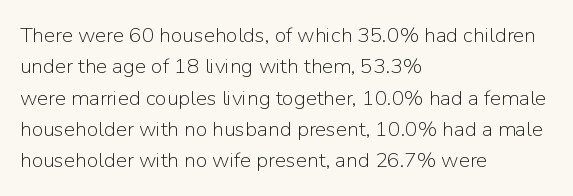
Q: Is the text bold? A: No.
Q: Is the text italic (slanted)? A: No, it is upright.
Q: Is the text underlined? A: No.
Q: How is the paragraph aligned? A: Left-aligned.
Q: Is the spacing between letters normal or unusually wide? A: Normal.
Q: Is the spacing between lines tight, normal or loose? A: Normal.
